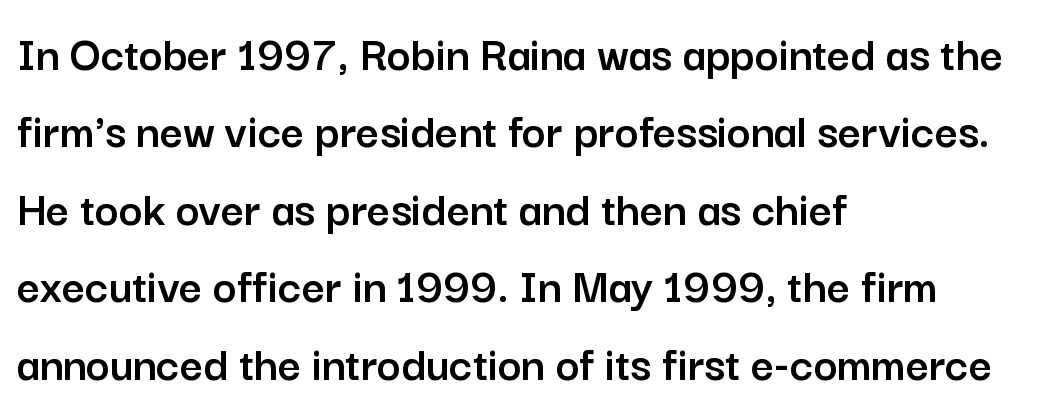
Do the characters align in a grid? No, the font is proportional. Is there any slant? The stems are plumb. No extra tracking has been applied to these lines. The rendering anchors every line to the left-hand side. The designer went with a sans here, leaving each stem footless. The rendering uses a moderate line-height, typical for paragraphs.
